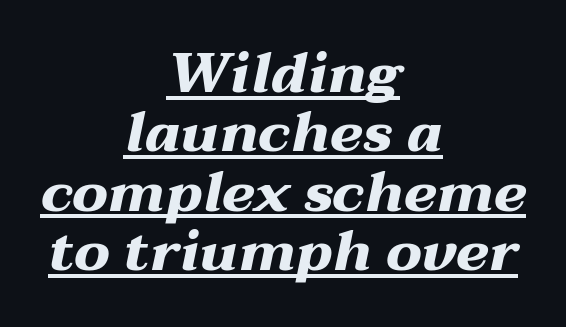
Descenders here cross a horizontal rule under the line. Standard letterfit; no display-style spreading of the glyphs. The typesetter chose a symmetrical, centered arrangement here. An italicized treatment has been applied to the whole sample.
